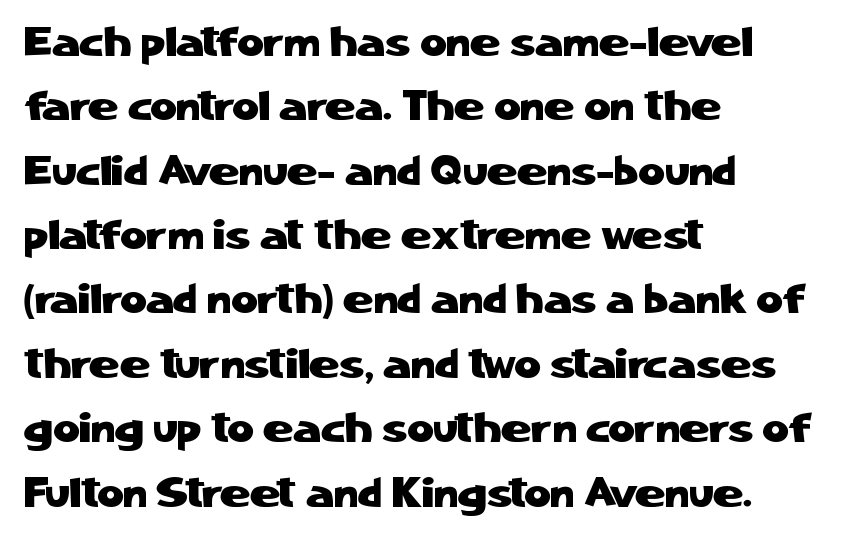
The image shows 41 px sans-serif type, upright; set left-aligned, normal line spacing (1.57x), normal letter spacing, not underlined; low stroke contrast and a medium x-height.
